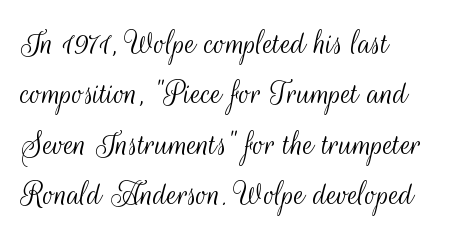
Q: Is the text bold? A: No.
Q: Is the text italic (slanted)? A: Yes.
Q: Is the typeface a serif or a sans-serif typeface? A: Sans-serif.
Q: Is the text underlined? A: No.
Q: How is the paragraph aligned? A: Left-aligned.
Q: Is the spacing between letters normal or unusually wide? A: Normal.
Q: Is the spacing between lines tight, normal or loose? A: Normal.
Q: Width (condensed, normal, or wide)? A: Condensed.
Q: Stroke contrast? A: Medium.
Q: x-height? A: Small.
Q: Monospaced? A: No.
